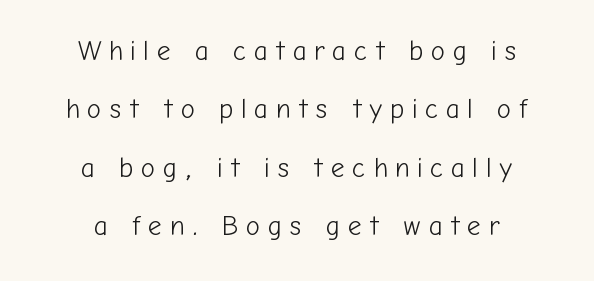
{"italic": "no", "bold": "no", "underline": "no", "align": "center", "line_spacing": "loose", "line_spacing_ratio": 2.16, "letter_spacing": "wide", "letter_spacing_em": 0.28, "glyph_px": 27}
